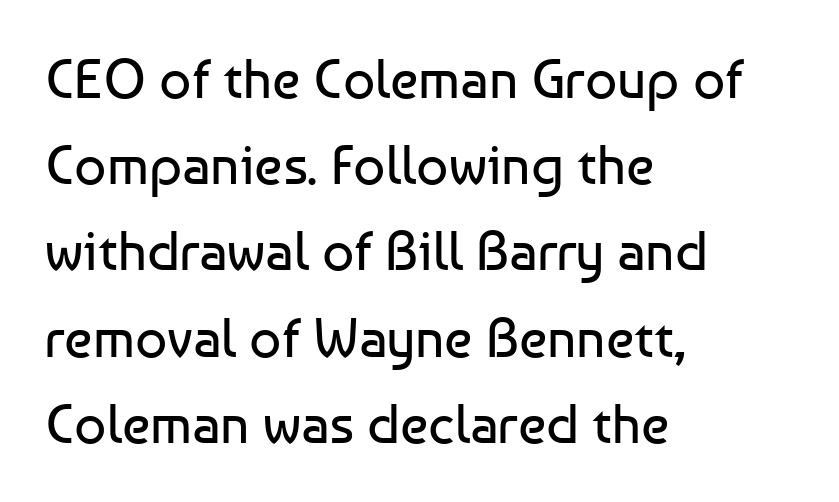
Weight class: somewhere from thin through regular. The zone under the glyphs is completely vacant. The type family on display is of the sans-serif kind. You could call the tracking neutral — neither tight nor loose. The rendering uses natural spacing where letterforms have individual widths.
